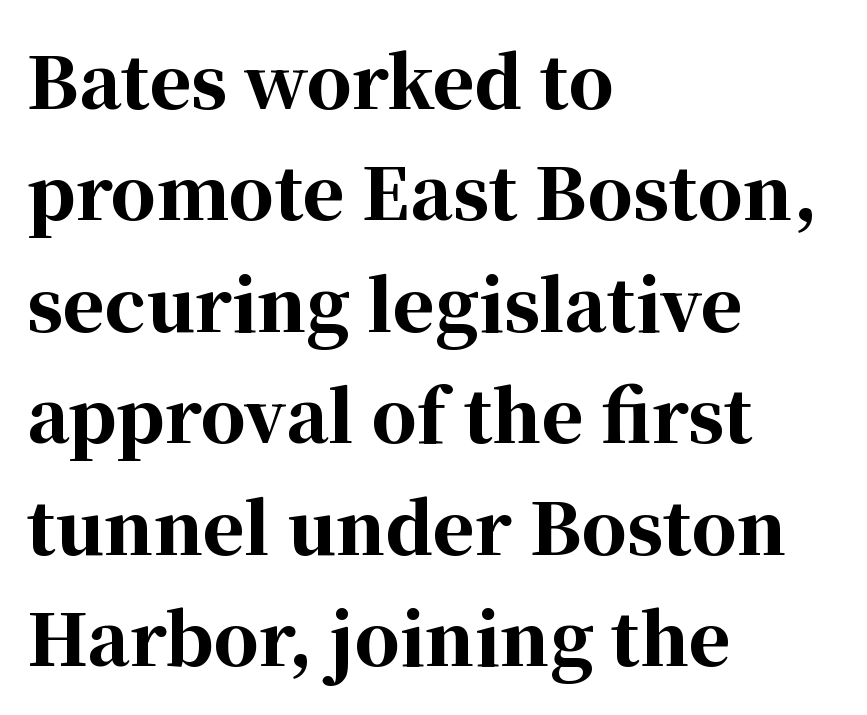
The image shows 71 px bold serif type, upright; set left-aligned, normal line spacing (1.57x), normal letter spacing, not underlined; high stroke contrast and a medium x-height.
